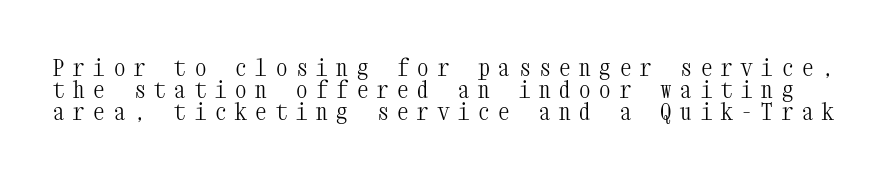
These lines have a slow, spaced-out rhythm from letter to letter. Style check: upright. Clear beneath every line of the passage. Baseline-to-baseline distance is barely more than the letter height. A quiet, ordinary-to-light weight characterises the typeface.
